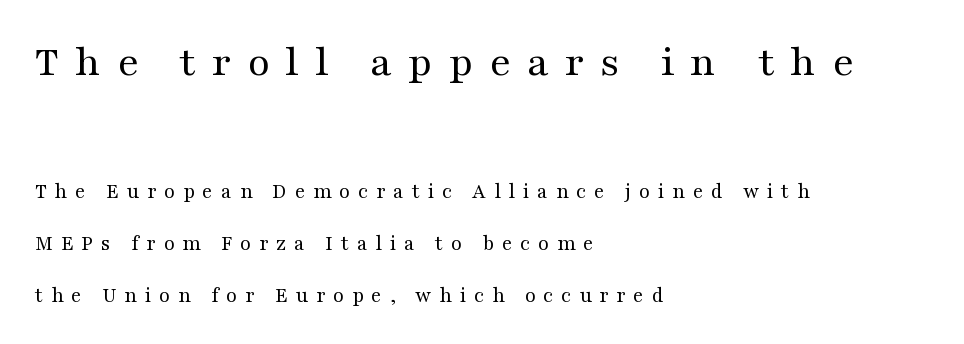
The image shows 45 px regular-weight, wide serif type, upright; set left-aligned, loose line spacing (2.37x), unusually wide letter spacing (+0.35 em), not underlined; the first (top) block is 2.05x larger; medium stroke contrast and a medium x-height.
